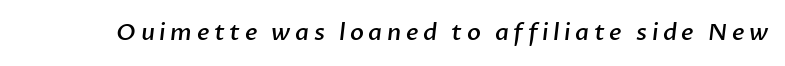
The image shows 23 px text type; set unusually wide letter spacing (+0.2 em), not underlined.
